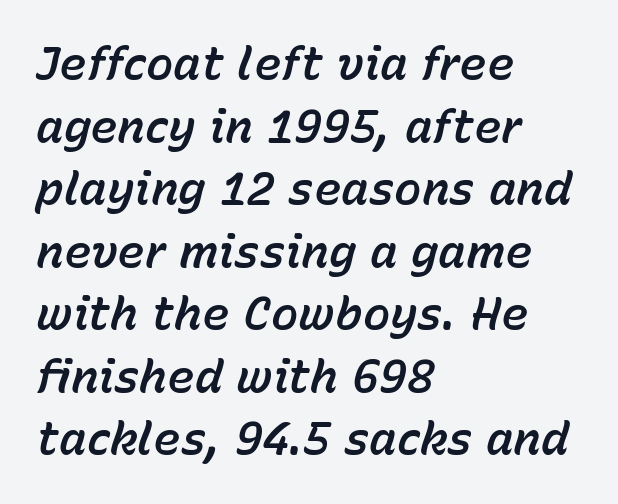
{"italic": "yes", "lean": "right", "slant_degrees": 15, "width": "normal", "stroke_contrast": "low", "x_height": "medium", "monospaced": "no", "underline": "no", "align": "left", "line_spacing": "normal", "line_spacing_ratio": 1.36, "letter_spacing": "normal", "letter_spacing_em": 0.0, "glyph_px": 46}
